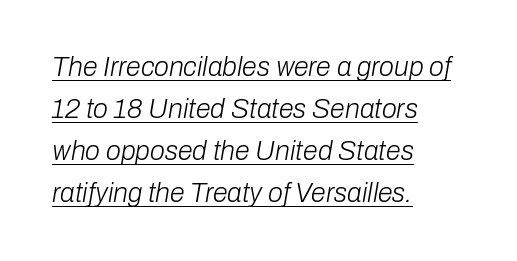
Words appear dense and cohesive because spacing is normal. Line spacing here is normal. The letters are slanted; this is an italic face. Does a line run under the words? Yes, clearly. Nothing heavy about these letters — not bold at all.
